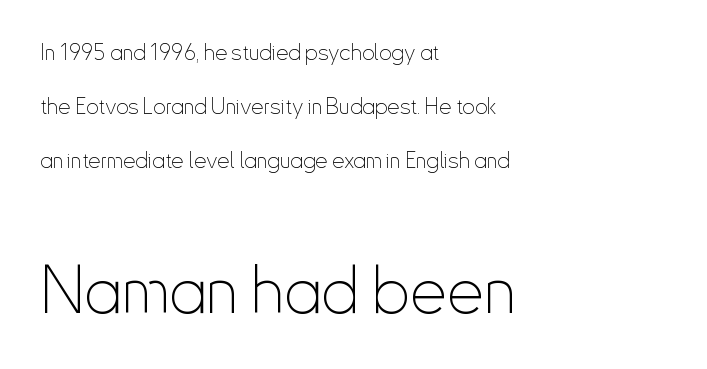
The type is set solid horizontally, with unmodified tracking. The line-height multiplier appears high, well above default. The font is comparable to plain body text, perhaps lighter. Every stem runs plumb, perpendicular to the baseline. A typesetter would call this proportional, since set widths differ per character.
